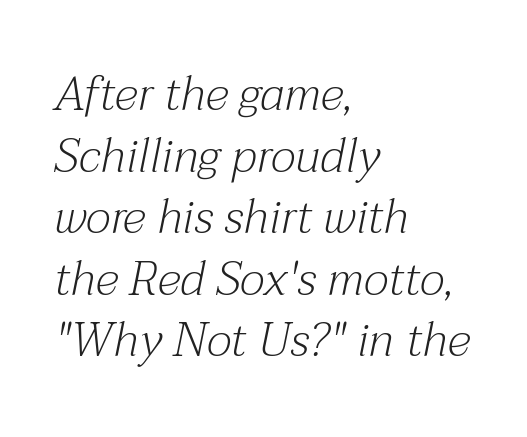
Q: Is the text bold? A: No.
Q: Is the text italic (slanted)? A: Yes, it leans right by about 12 degrees.
Q: Is the typeface a serif or a sans-serif typeface? A: Serif.
Q: Is the text underlined? A: No.
Q: How is the paragraph aligned? A: Left-aligned.
Q: Is the spacing between letters normal or unusually wide? A: Normal.
Q: Is the spacing between lines tight, normal or loose? A: Normal.
Q: Width (condensed, normal, or wide)? A: Normal.
Q: Stroke contrast? A: Medium.
Q: x-height? A: Medium.
Q: Monospaced? A: No.
